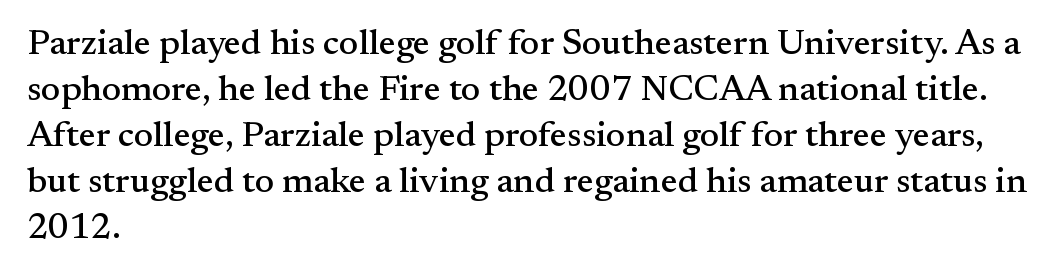
{"serif": "yes", "italic": "no", "width": "normal", "stroke_contrast": "medium", "x_height": "small", "monospaced": "no", "underline": "no", "align": "left", "line_spacing": "normal", "line_spacing_ratio": 1.28, "letter_spacing": "normal", "letter_spacing_em": 0.0, "glyph_px": 36}
